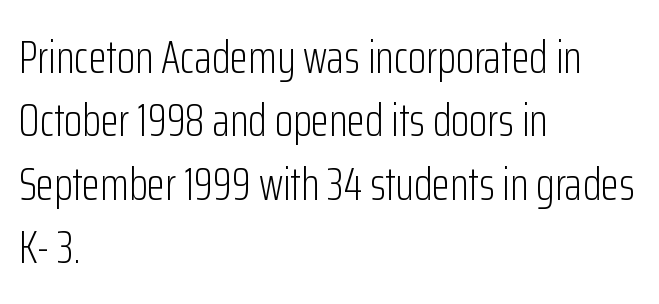
Q: Is the text bold? A: No.
Q: Is the text italic (slanted)? A: No, it is upright.
Q: Is the typeface a serif or a sans-serif typeface? A: Sans-serif.
Q: Is the text underlined? A: No.
Q: How is the paragraph aligned? A: Left-aligned.
Q: Is the spacing between letters normal or unusually wide? A: Normal.
Q: Is the spacing between lines tight, normal or loose? A: Normal.
Q: Width (condensed, normal, or wide)? A: Condensed.
Q: Stroke contrast? A: Low.
Q: x-height? A: Medium.
Q: Monospaced? A: No.
